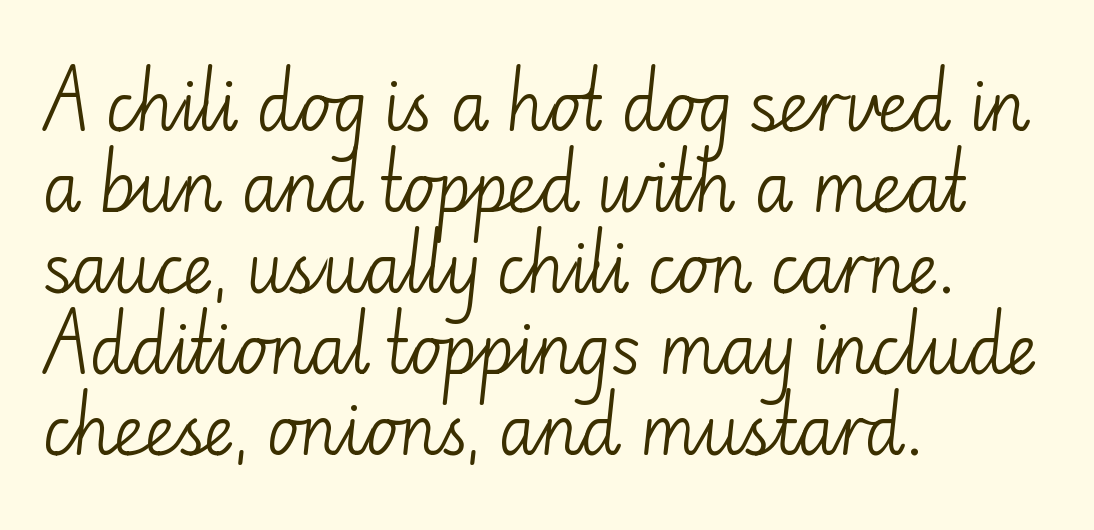
Q: Is the text bold? A: No.
Q: Is the text italic (slanted)? A: Yes.
Q: Is the typeface a serif or a sans-serif typeface? A: Sans-serif.
Q: Is the text underlined? A: No.
Q: How is the paragraph aligned? A: Left-aligned.
Q: Is the spacing between letters normal or unusually wide? A: Normal.
Q: Width (condensed, normal, or wide)? A: Normal.
Q: Stroke contrast? A: Low.
Q: x-height? A: Small.
Q: Monospaced? A: No.
